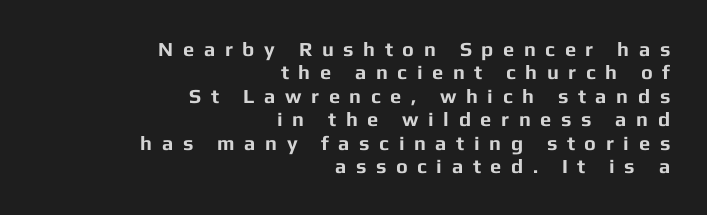
{"italic": "no", "bold": "yes", "underline": "no", "align": "right", "line_spacing_ratio": 1.17, "letter_spacing": "wide", "letter_spacing_em": 0.48, "glyph_px": 20}
